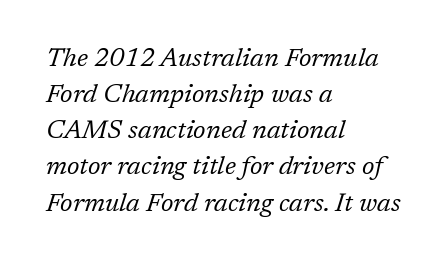
The image shows 26 px text type, italic (leaning right); set left-aligned, normal line spacing (1.39x), normal letter spacing, not underlined.
